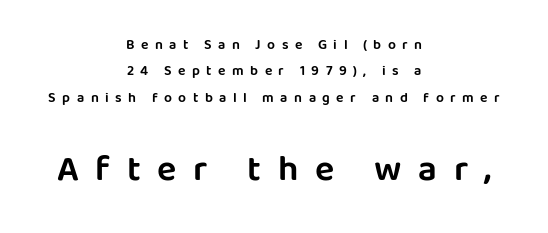
The image shows 36 px sans-serif type, upright; set centered, line spacing 1.88x, unusually wide letter spacing (+0.46 em), not underlined; the second (bottom) block is 2.57x larger; low stroke contrast and a large x-height.
